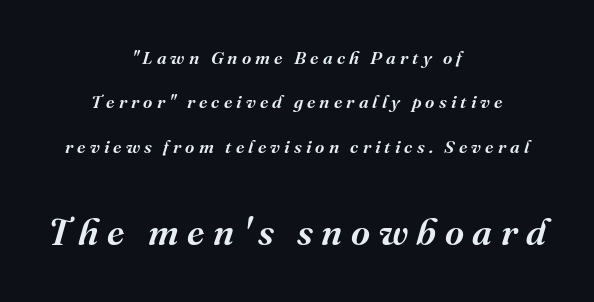
Q: Is the text italic (slanted)? A: Yes, it leans right by about 16 degrees.
Q: Is the typeface a serif or a sans-serif typeface? A: Serif.
Q: Is the text underlined? A: No.
Q: How is the paragraph aligned? A: Centered.
Q: Is the spacing between letters normal or unusually wide? A: Unusually wide.
Q: Is the spacing between lines tight, normal or loose? A: Loose.
Q: Which block of text is set in a larger size, the first (top) or the second (bottom)? A: The second (bottom) one.
Q: Width (condensed, normal, or wide)? A: Normal.
Q: Stroke contrast? A: Medium.
Q: x-height? A: Medium.
Q: Monospaced? A: No.
